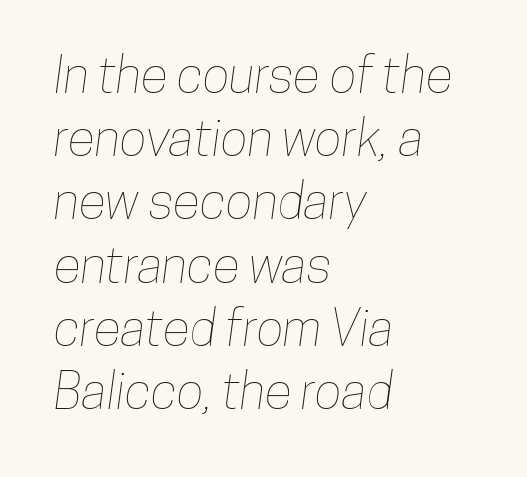
Here the designer chose a conventional face with non-uniform glyph widths. Check the space under the baseline: it is left empty. The typesetter chose a ragged-right arrangement here. Look at the tracking — it's just the regular setting, nothing added.
